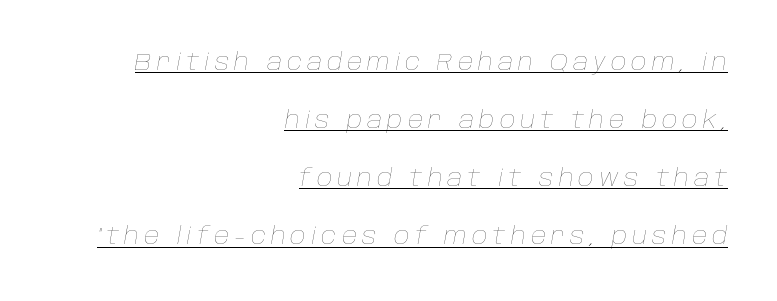
Q: Is the text bold? A: No.
Q: Is the text italic (slanted)? A: Yes, it leans right by about 10 degrees.
Q: Is the text underlined? A: Yes.
Q: How is the paragraph aligned? A: Right-aligned.
Q: Is the spacing between letters normal or unusually wide? A: Unusually wide.
Q: Is the spacing between lines tight, normal or loose? A: Loose.
